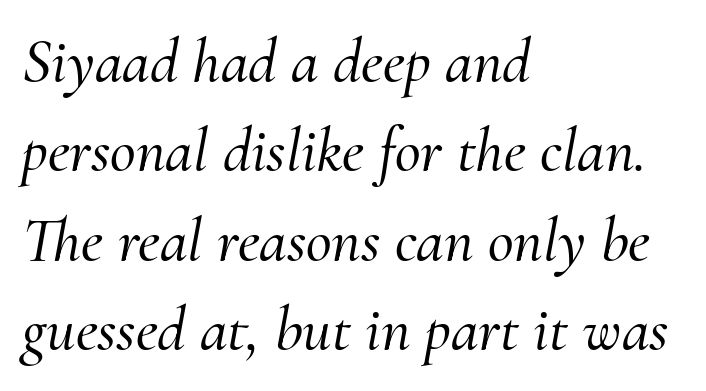
Nothing unusual about the tracking: characters are spaced as the font intends. Rendered with sloped, italic letterforms. Regarding leading, the lines here are spaced in the standard way. These lines are rendered in a variable-pitch font.
